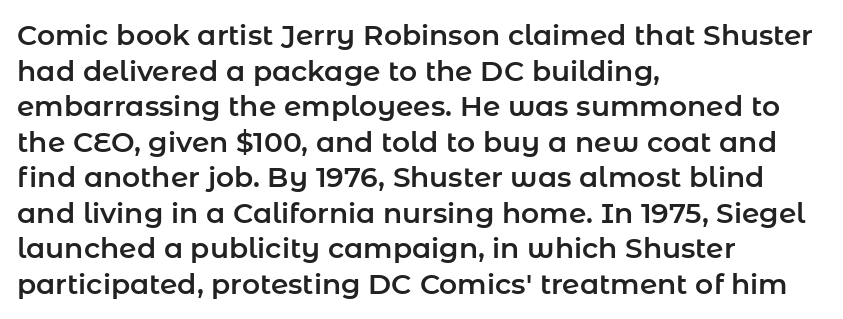
If you drew a ruler down the left edge, every line would touch it. Proportional: the letters do not fall into vertical columns. Characters follow at the spacing the type designer built in. If you measured baseline to baseline, you'd find a middling distance. Grotesque or geometric, the face here clearly has no serifs.
